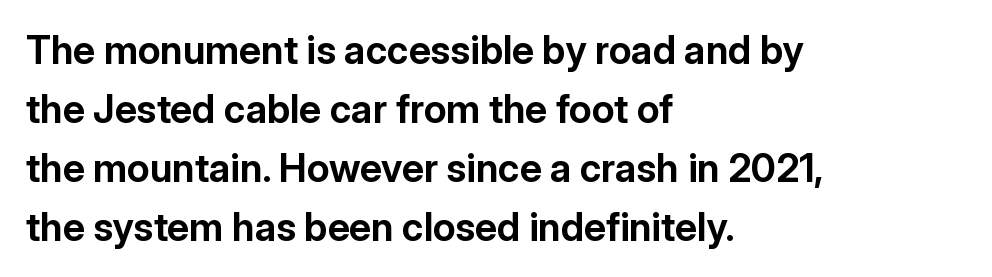
{"serif": "no", "italic": "no", "bold": "yes", "weight": "bold", "width": "normal", "stroke_contrast": "low", "x_height": "medium", "monospaced": "no", "underline": "no", "align": "left", "line_spacing": "normal", "line_spacing_ratio": 1.51, "letter_spacing": "normal", "letter_spacing_em": 0.0, "glyph_px": 39}
